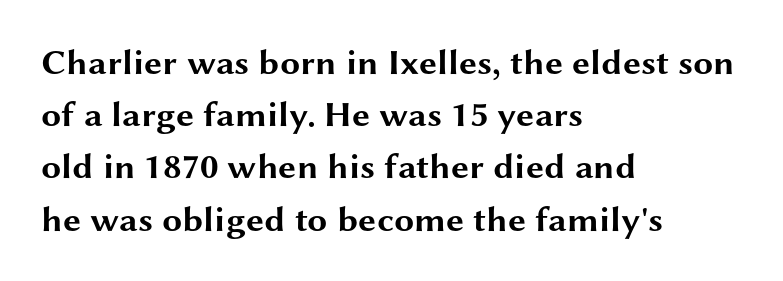
You could not count columns in this text — the font is proportionally spaced. Summary of weight: heavy, a full bold. Descenders hang freely into open space. Layout note: lines flush left. The gaps between neighbouring characters are ordinary and unremarkable. Italic: no, the glyphs are upright roman.
